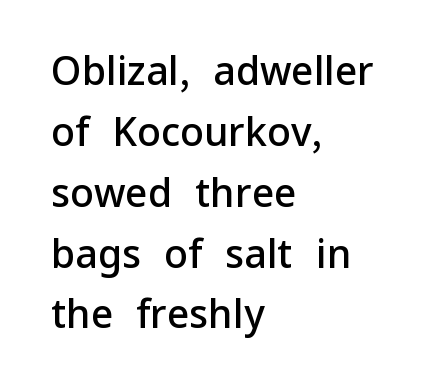
{"serif": "no", "italic": "no", "bold": "semi", "weight": "semibold", "width": "normal", "stroke_contrast": "low", "x_height": "medium", "monospaced": "no", "underline": "no", "align": "left", "line_spacing": "normal", "line_spacing_ratio": 1.56, "letter_spacing": "normal", "letter_spacing_em": 0.0, "glyph_px": 39}
